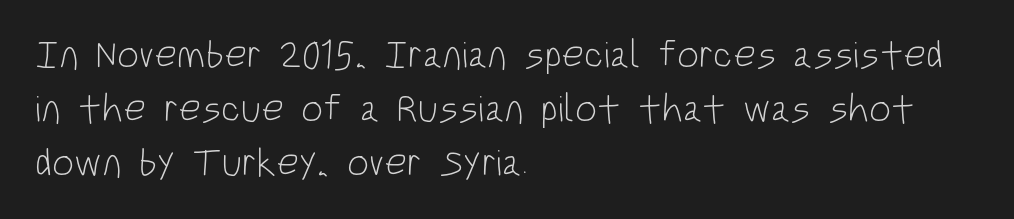
The image shows 39 px light, condensed sans-serif type, upright; set left-aligned, normal line spacing (1.39x), normal letter spacing, not underlined; low stroke contrast and a large x-height.
